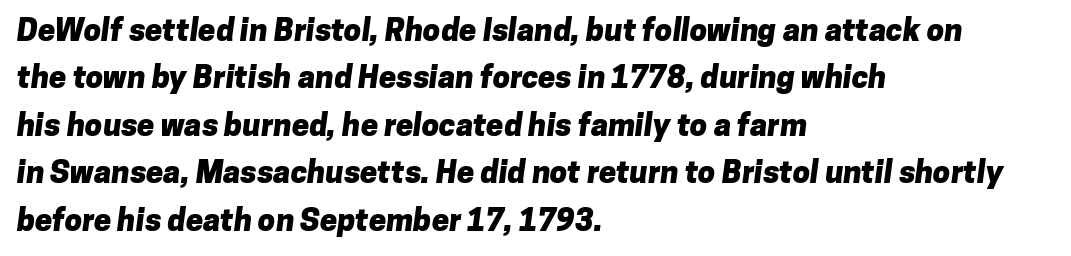
The image shows 31 px heavy sans-serif type; set left-aligned, normal line spacing (1.53x), normal letter spacing, not underlined; low stroke contrast and a medium x-height.
